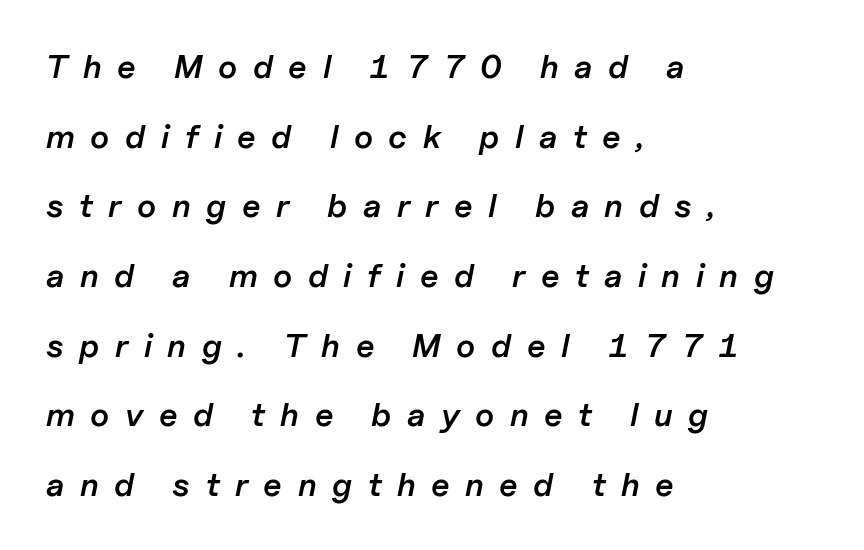
The image shows 33 px semibold type, italic (leaning right); set left-aligned, loose line spacing (2.11x), unusually wide letter spacing (+0.47 em), not underlined; low stroke contrast and a medium x-height.
